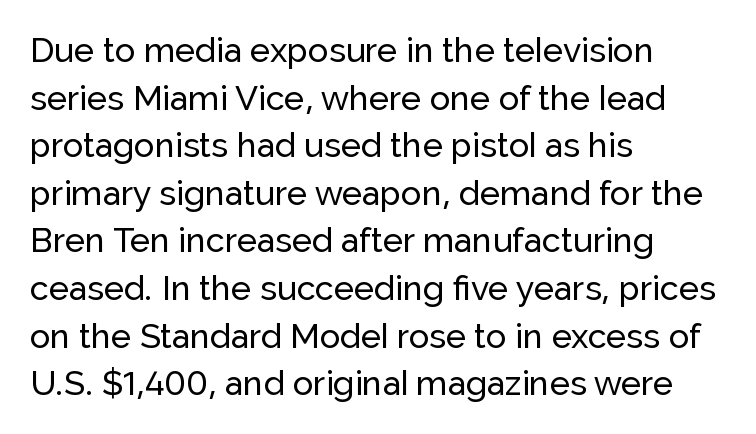
The image shows 34 px sans-serif type, upright; set left-aligned, normal line spacing (1.4x), normal letter spacing, not underlined; low stroke contrast and a medium x-height.
